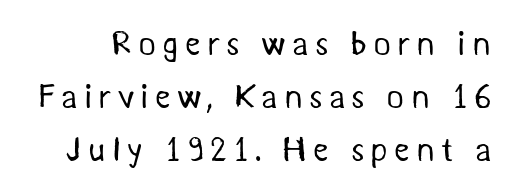
{"serif": "no", "bold": "no", "weight": "regular", "width": "normal", "stroke_contrast": "medium", "x_height": "medium", "monospaced": "no", "underline": "no", "line_spacing": "normal", "line_spacing_ratio": 1.56, "glyph_px": 34}
